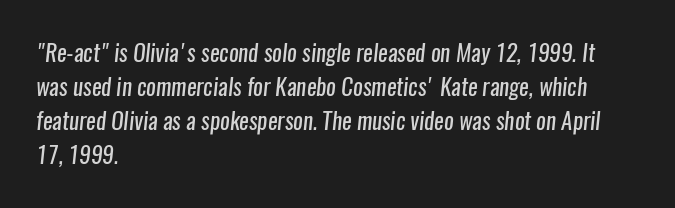
Short note: letters normally spaced. The glyphs are unaccompanied by any horizontal stroke below them. Horizontal bands of white between lines are of average thickness. Where is the straight margin? On the left.
